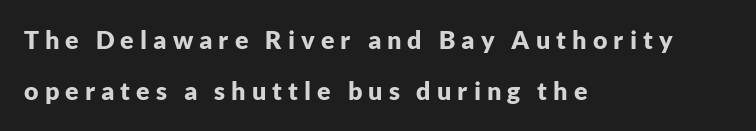
{"italic": "no", "bold": "yes", "underline": "no", "align": "left", "line_spacing": "loose", "line_spacing_ratio": 2.05, "letter_spacing": "wide", "letter_spacing_em": 0.24, "glyph_px": 25}
